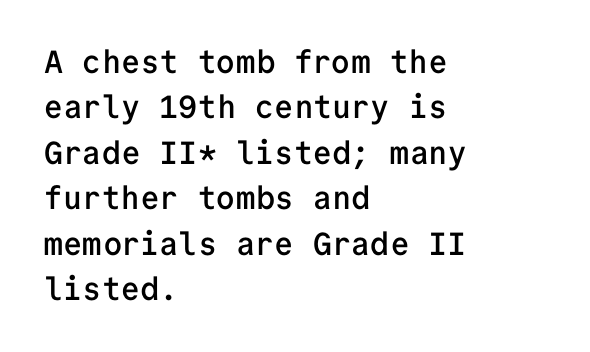
{"serif": "no", "italic": "no", "bold": "semi", "weight": "semibold", "width": "normal", "stroke_contrast": "low", "x_height": "medium", "monospaced": "yes", "underline": "no", "align": "left", "line_spacing": "normal", "line_spacing_ratio": 1.42, "letter_spacing": "normal", "letter_spacing_em": 0.0, "glyph_px": 32}
